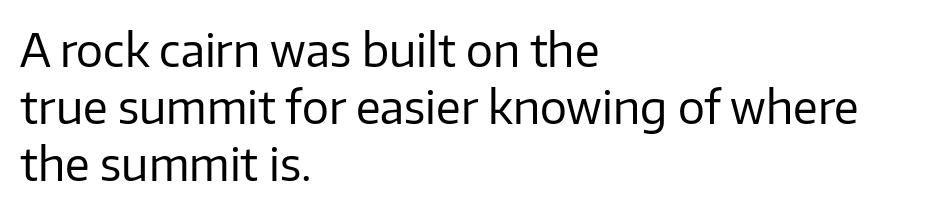
The image shows 45 px regular-weight sans-serif type, upright; set left-aligned, normal line spacing (1.27x), normal letter spacing, not underlined; low stroke contrast and a medium x-height.
